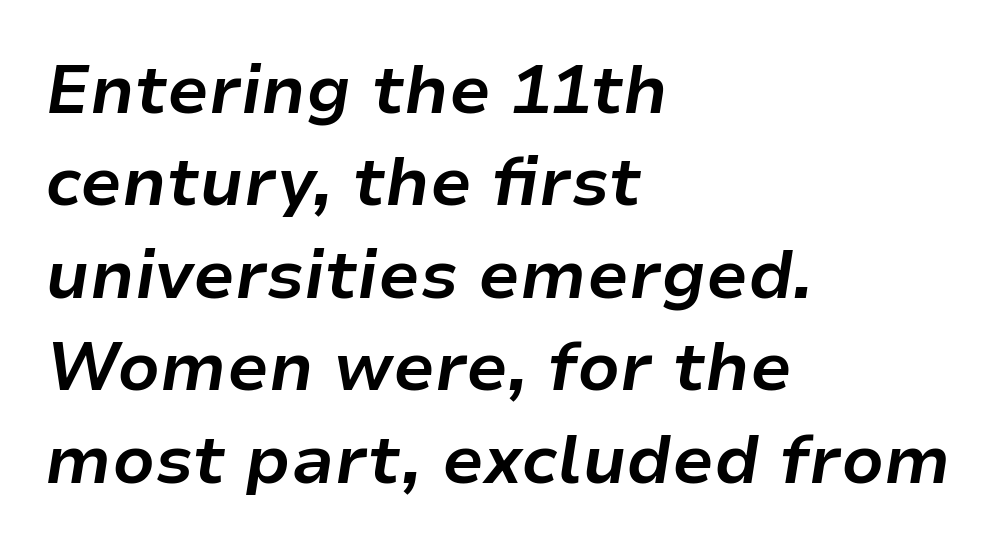
Q: Is the text bold? A: Yes.
Q: Is the text italic (slanted)? A: Yes, it leans right by about 9 degrees.
Q: Is the text underlined? A: No.
Q: How is the paragraph aligned? A: Left-aligned.
Q: Is the spacing between letters normal or unusually wide? A: Normal.
Q: Is the spacing between lines tight, normal or loose? A: Normal.
Q: Width (condensed, normal, or wide)? A: Normal.
Q: Stroke contrast? A: Low.
Q: x-height? A: Medium.
Q: Monospaced? A: No.
